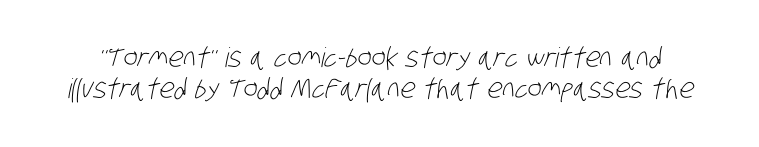
{"bold": "no", "underline": "no", "line_spacing": "tight", "line_spacing_ratio": 1.13, "letter_spacing": "normal", "letter_spacing_em": 0.0, "glyph_px": 27}
